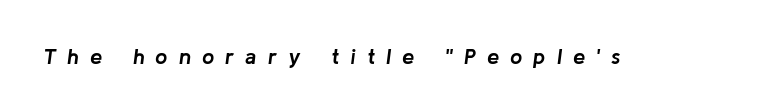
Designer's note — italics engaged. Decoration check: the copy has no underline. Heavy-handed strokes throughout: this text is bold. These lines have a slow, spaced-out rhythm from letter to letter.
